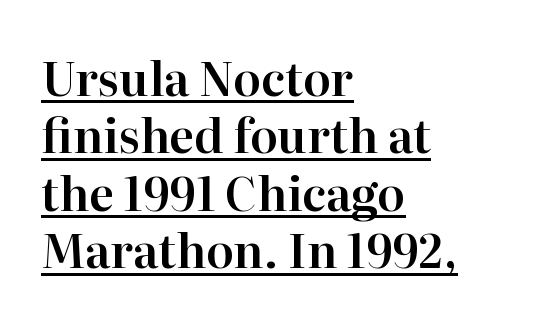
Leading: standard. Glyph-to-glyph distance matches everyday printed text. Characters remain perfectly vertical along every line. This sample has the flowing, uneven cadence of proportional lettering. Little horizontal feet cap the strokes, marking this as serif type.
